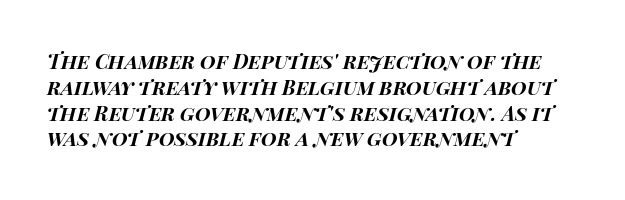
Q: Is the text bold? A: Yes.
Q: Is the text italic (slanted)? A: Yes, it leans right by about 14 degrees.
Q: Is the text underlined? A: No.
Q: How is the paragraph aligned? A: Left-aligned.
Q: Is the spacing between letters normal or unusually wide? A: Normal.
Q: Is the spacing between lines tight, normal or loose? A: Normal.
